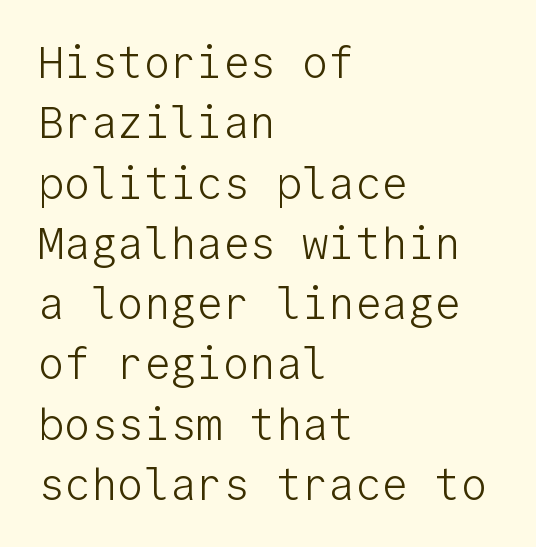
Posture: vertical. The face used here is monospaced, like something from a code editor. Tracking here is standard; glyphs follow each other at the usual distance. Caption: face not bold, strokes unweighted. This sample uses a sans-serif face. The area under the type is left untouched.
